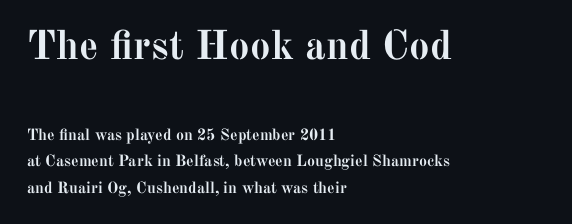
{"serif": "yes", "italic": "no", "bold": "yes", "weight": "semibold", "width": "normal", "stroke_contrast": "medium", "x_height": "medium", "monospaced": "no", "underline": "no", "align": "left", "line_spacing": "normal", "line_spacing_ratio": 1.64, "letter_spacing": "normal", "letter_spacing_em": 0.0, "larger_block": "first", "size_ratio": 2.56, "glyph_px": 41}
